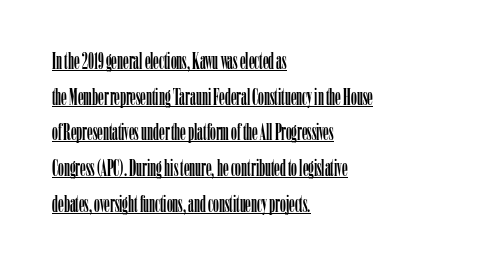
{"italic": "no", "underline": "yes", "align": "left", "line_spacing": "normal", "line_spacing_ratio": 1.55, "letter_spacing": "normal", "letter_spacing_em": 0.0, "glyph_px": 23}
